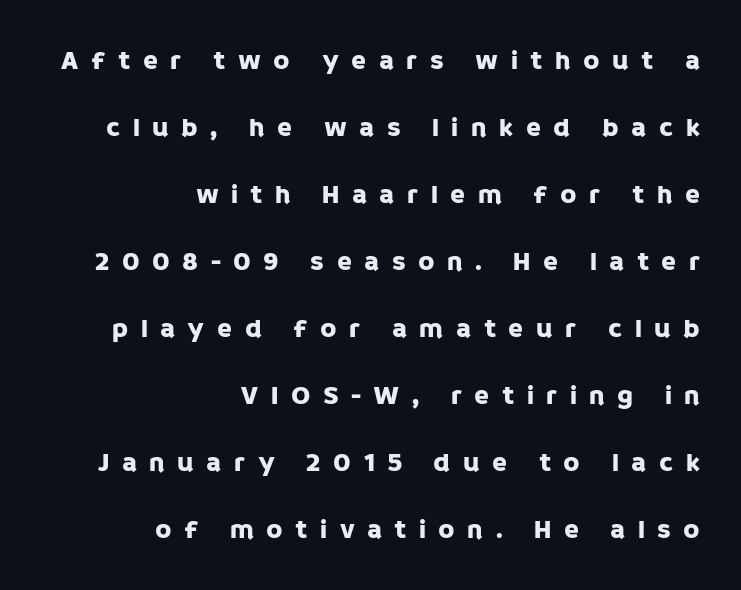
Q: Is the text italic (slanted)? A: No, it is upright.
Q: Is the text underlined? A: No.
Q: How is the paragraph aligned? A: Right-aligned.
Q: Is the spacing between letters normal or unusually wide? A: Unusually wide.
Q: Is the spacing between lines tight, normal or loose? A: Loose.
